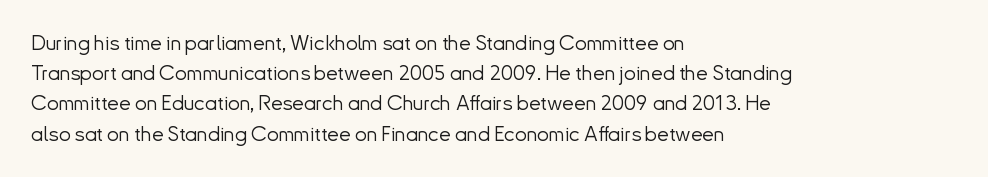
Regarding leading, the lines here are spaced in the standard way. Underline: absent. A classic flush-left, rag-right setting is used for this passage. Every character sits straight up, as roman type does.
